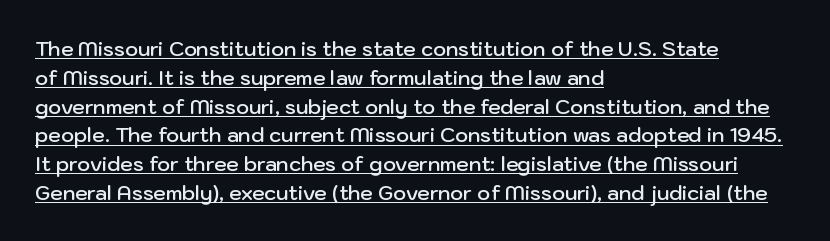
The rendering anchors every line to the left-hand side. A roman cut, with each character standing at attention. Notice the strokes are somewhat thickened but not fully heavy: this is a semibold. Students, observe the line beneath the letters — that is underlining. What stands out about the letter spacing? Nothing — it is the standard amount.
